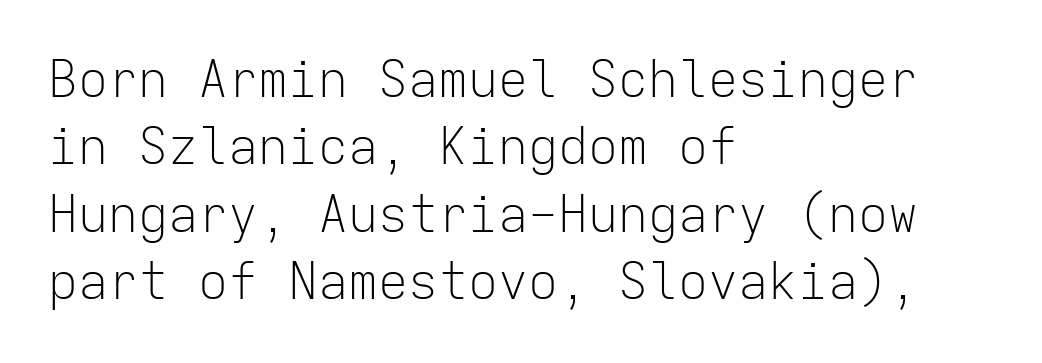
Nothing sits at the stroke ends, so this counts as sans-serif. Line starts are locked; line ends wander. Nope, not italic — everything's standing straight. No letter is thick-stroked: the sample isn't bold.
